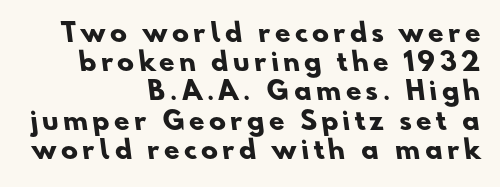
Q: Is the text bold? A: Yes.
Q: Is the text underlined? A: No.
Q: How is the paragraph aligned? A: Right-aligned.
